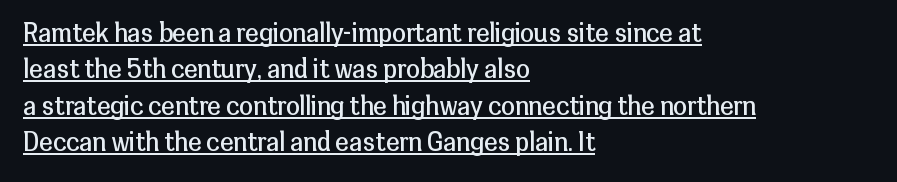
On a weight scale, this lands at 450 or below. A roman cut, with each character standing at attention. Notice how the passage keeps a crisp vertical edge on the left only. Nothing unusual about the tracking: characters are spaced as the font intends. A rule runs beneath these lines of type. Vertical spacing — default.
